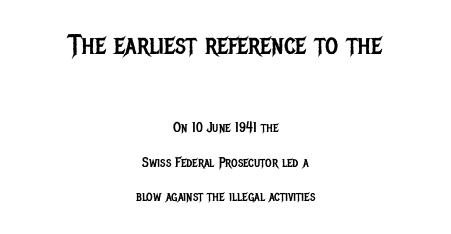
The gaps between neighbouring characters are ordinary and unremarkable. The rendering uses natural spacing where letterforms have individual widths. Regarding leading, the lines here are spaced well apart. Examine the stroke ends and you'll find no serifs.
